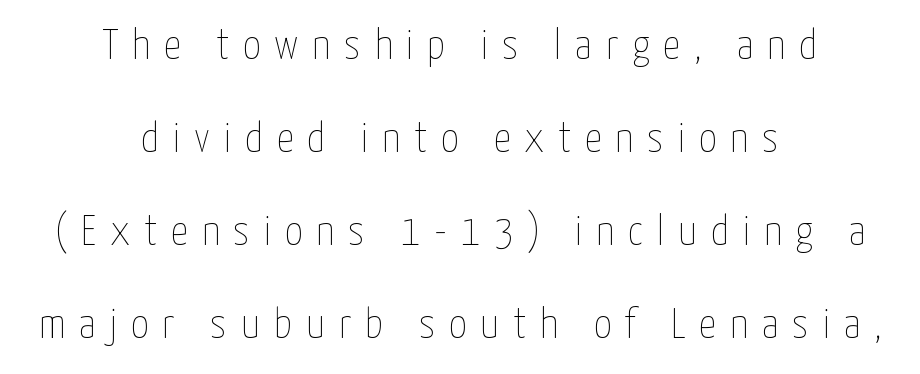
These lines were composed using upright roman letters. Where is the straight margin? There isn't one; the lines are centered. Between one letter and the next there's a generous, obvious gap. The face looks like a standard text weight, possibly lighter. Notice the wide empty band between every row — that's loose leading.
